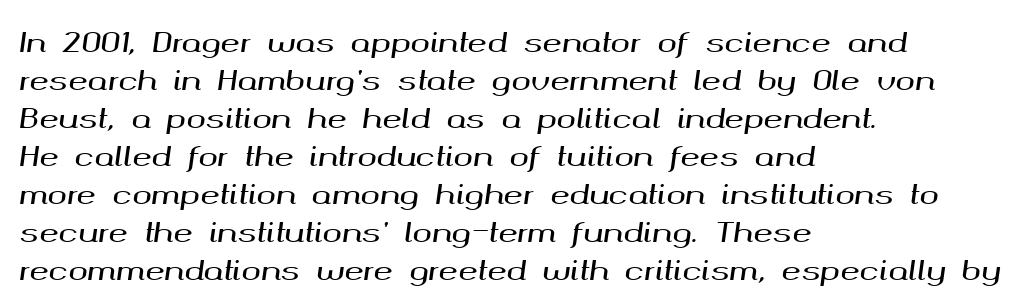
{"italic": "yes", "lean": "right", "slant_degrees": 8, "underline": "no", "align": "left", "line_spacing": "normal", "line_spacing_ratio": 1.46, "letter_spacing": "normal", "letter_spacing_em": 0.0, "glyph_px": 26}
